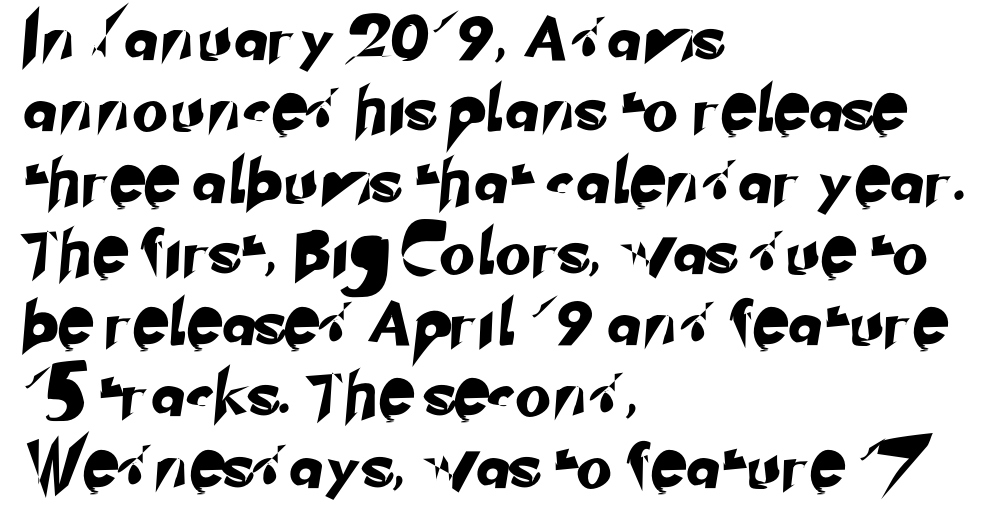
Words float on clear page, feet unadorned. Reading down the column, the eye jumps a familiar distance to each next line. The face used here is proportionally spaced, like ordinary book or web type. Nope, no serifs anywhere on these letters. The rendering anchors every line to the left-hand side.
